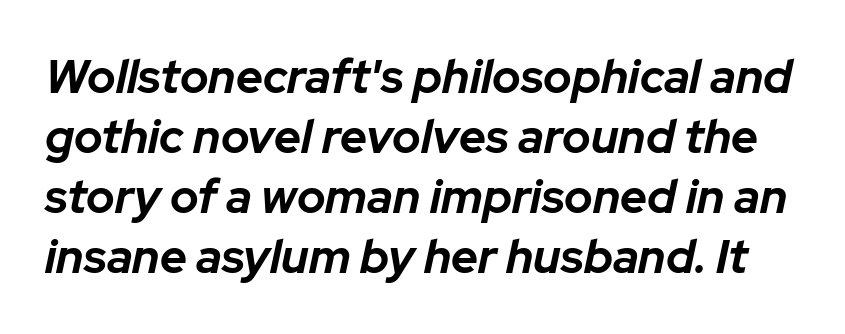
{"italic": "yes", "lean": "right", "slant_degrees": 12, "bold": "yes", "weight": "bold", "width": "normal", "stroke_contrast": "low", "x_height": "medium", "monospaced": "no", "underline": "no", "line_spacing": "normal", "line_spacing_ratio": 1.28, "letter_spacing": "normal", "letter_spacing_em": 0.0, "glyph_px": 47}
